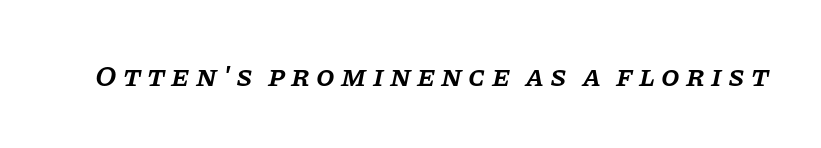
Q: Is the text bold? A: Semi-bold.
Q: Is the text italic (slanted)? A: Yes, it leans right by about 11 degrees.
Q: Is the typeface a serif or a sans-serif typeface? A: Serif.
Q: Is the text underlined? A: No.
Q: Is the spacing between letters normal or unusually wide? A: Unusually wide.
Q: Width (condensed, normal, or wide)? A: Normal.
Q: Stroke contrast? A: Low.
Q: x-height? A: Large.
Q: Monospaced? A: No.
